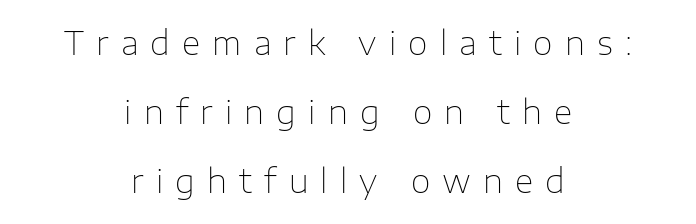
Q: Is the text bold? A: No.
Q: Is the text italic (slanted)? A: No, it is upright.
Q: Is the typeface a serif or a sans-serif typeface? A: Sans-serif.
Q: Is the text underlined? A: No.
Q: How is the paragraph aligned? A: Centered.
Q: Is the spacing between letters normal or unusually wide? A: Unusually wide.
Q: Is the spacing between lines tight, normal or loose? A: Loose.
Q: Width (condensed, normal, or wide)? A: Normal.
Q: Stroke contrast? A: Low.
Q: x-height? A: Medium.
Q: Monospaced? A: No.
